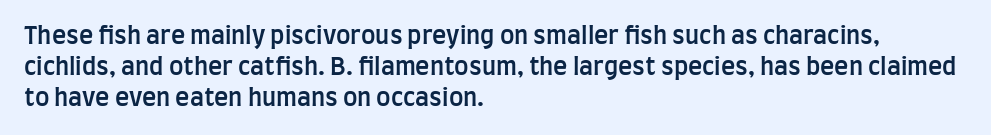
The image shows 24 px text type, upright; set left-aligned, normal line spacing (1.29x), normal letter spacing, not underlined.
